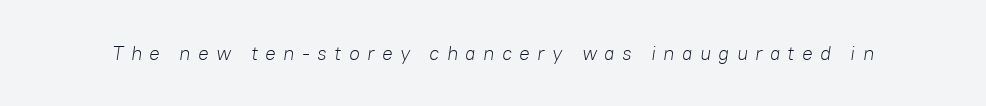
The whole block is typeset with a tilt. The font sits on the lighter half of the weight spectrum, regular included. Honestly, there is no underline to notice here at all. The letterforms stand isolated, each surrounded by extra space.
